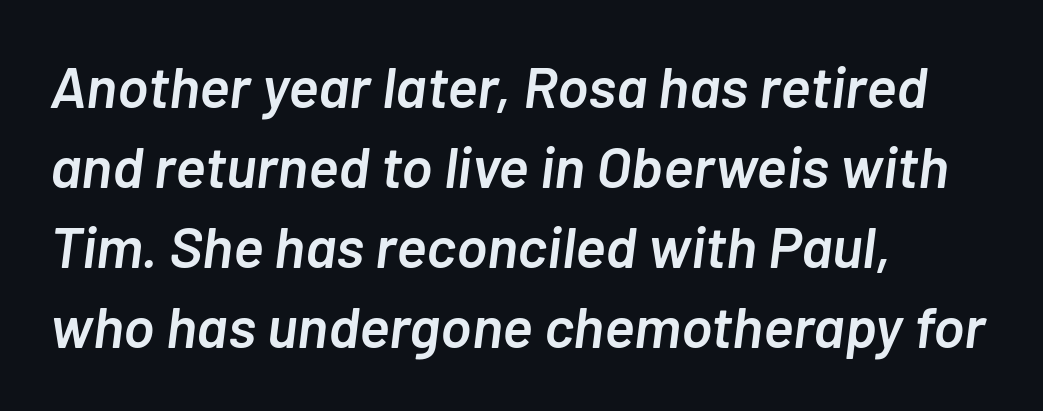
The image shows 58 px semibold type, italic (leaning right); set left-aligned, normal line spacing (1.38x), normal letter spacing, not underlined; low stroke contrast and a medium x-height.
